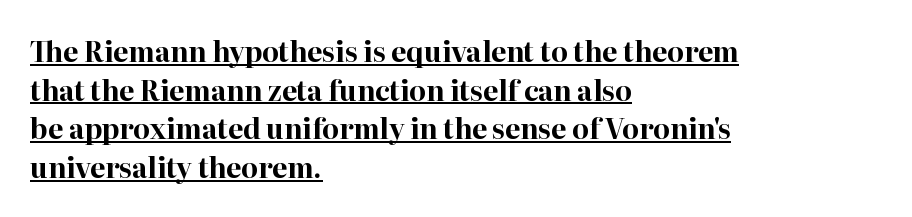
The image shows 27 px bold type, upright; set left-aligned, normal line spacing (1.43x), normal letter spacing, underlined.
